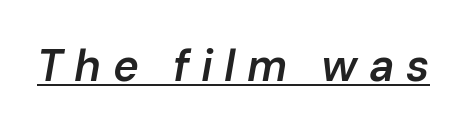
The image shows 44 px semibold type, italic (leaning right); set unusually wide letter spacing (+0.26 em), underlined; low stroke contrast and a medium x-height.
